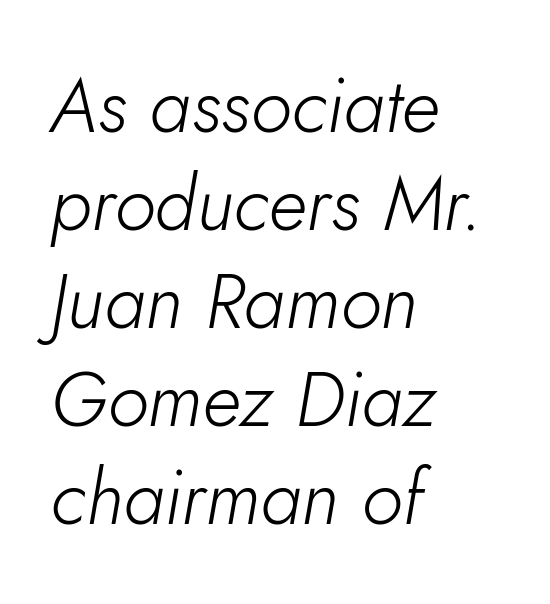
Q: Is the text bold? A: No.
Q: Is the text italic (slanted)? A: Yes, it leans right by about 5 degrees.
Q: Is the text underlined? A: No.
Q: How is the paragraph aligned? A: Left-aligned.
Q: Is the spacing between letters normal or unusually wide? A: Normal.
Q: Is the spacing between lines tight, normal or loose? A: Normal.
Q: Width (condensed, normal, or wide)? A: Normal.
Q: Stroke contrast? A: Low.
Q: x-height? A: Small.
Q: Monospaced? A: No.
